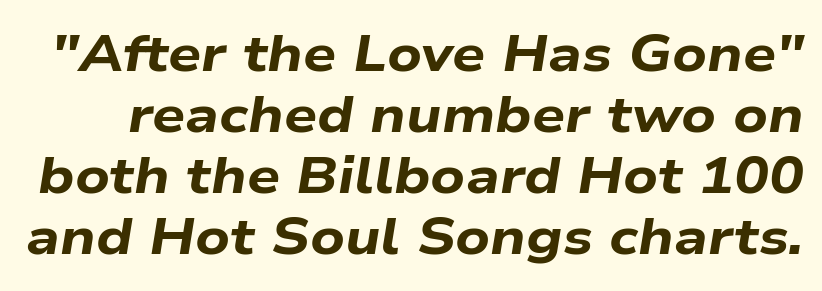
{"italic": "yes", "lean": "right", "slant_degrees": 9, "bold": "yes", "weight": "bold", "width": "wide", "stroke_contrast": "low", "x_height": "medium", "monospaced": "no", "underline": "no", "line_spacing_ratio": 1.17, "letter_spacing": "normal", "letter_spacing_em": 0.0, "glyph_px": 52}
